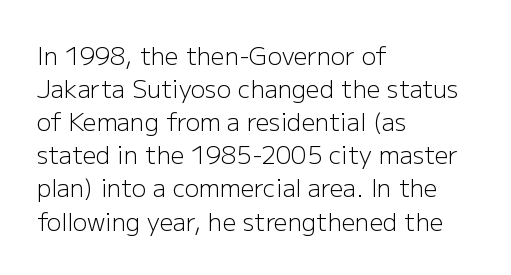
Horizontally, the lines are justified to the leading edge only. A roman cut, with each character standing at attention. The lines sit at an ordinary, default distance from one another. The font sits on the lighter half of the weight spectrum, regular included. Just letters on the line, the space beneath them empty. Standard letterfit; no display-style spreading of the glyphs.
